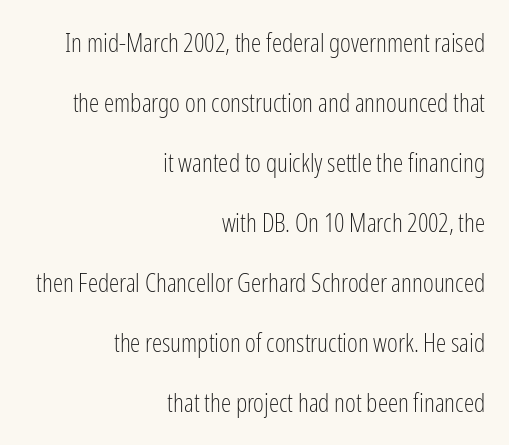
The image shows 26 px text type, upright; set right-aligned, loose line spacing (2.31x), normal letter spacing, not underlined.
